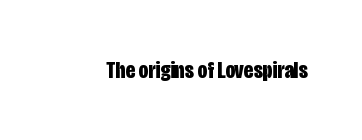
Q: Is the text bold? A: Yes.
Q: Is the text italic (slanted)? A: No, it is upright.
Q: Is the text underlined? A: No.
Q: Is the spacing between letters normal or unusually wide? A: Normal.
